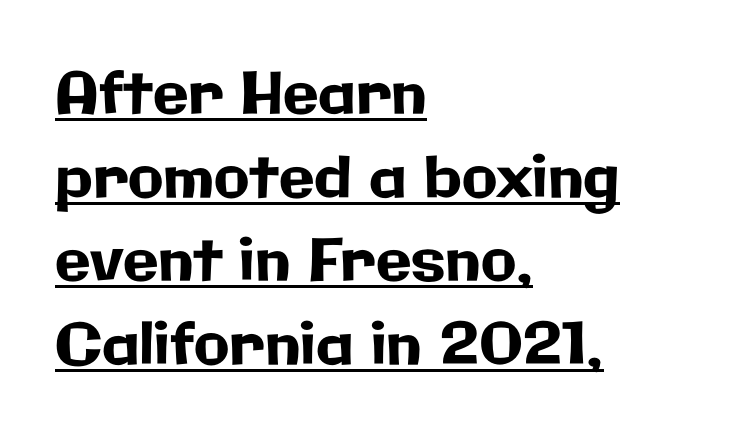
The image shows 58 px sans-serif type, upright; set left-aligned, normal line spacing (1.44x), normal letter spacing, underlined; low stroke contrast and a medium x-height.
